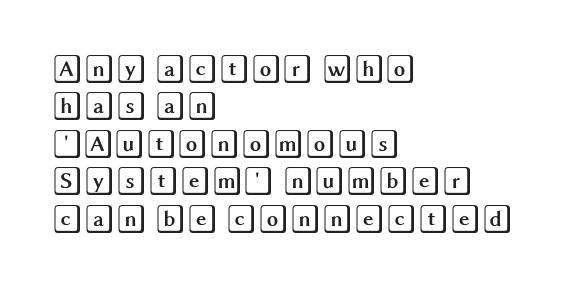
The image shows 29 px wide type, upright; set left-aligned, normal line spacing (1.29x), normal letter spacing, not underlined; a large x-height.
